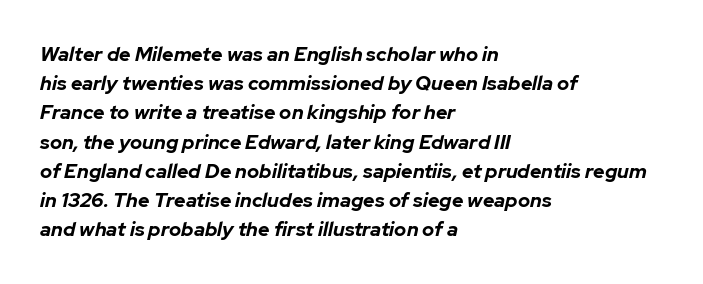
{"italic": "yes", "lean": "right", "slant_degrees": 12, "bold": "yes", "underline": "no", "align": "left", "line_spacing": "normal", "line_spacing_ratio": 1.46, "letter_spacing": "normal", "letter_spacing_em": 0.0, "glyph_px": 20}
